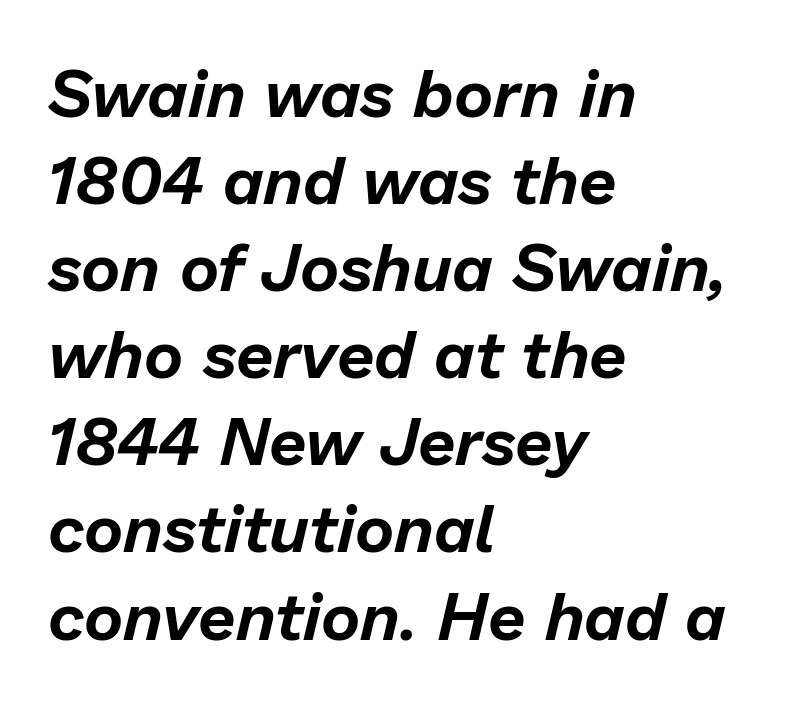
{"italic": "yes", "lean": "right", "slant_degrees": 13, "width": "normal", "stroke_contrast": "low", "x_height": "medium", "monospaced": "no", "underline": "no", "align": "left", "line_spacing": "normal", "line_spacing_ratio": 1.3, "letter_spacing": "normal", "letter_spacing_em": 0.0, "glyph_px": 67}
